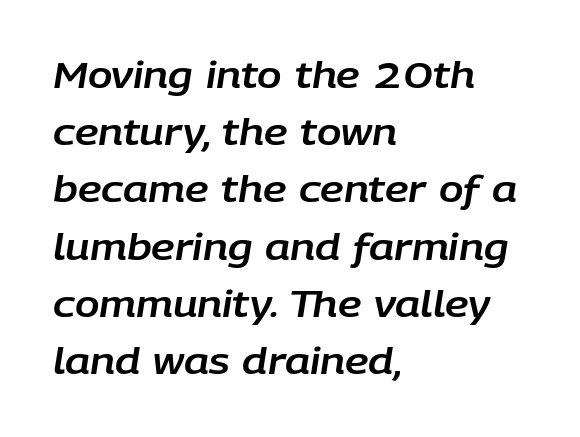
Decoration check: the copy has no underline. Line starts are locked; line ends wander. One glance says typical: line gaps are just what's usual. Observe the lean: these are italic letterforms. Observe the ordinary spacing: letters are neighbours, not strangers.
